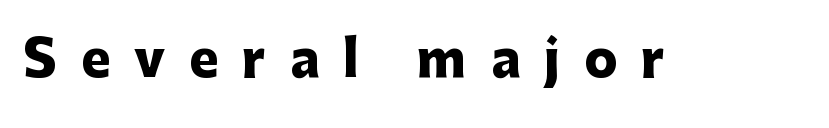
{"serif": "no", "italic": "no", "bold": "yes", "weight": "heavy", "width": "normal", "stroke_contrast": "low", "x_height": "medium", "monospaced": "no", "underline": "no", "letter_spacing": "wide", "letter_spacing_em": 0.49, "glyph_px": 49}
